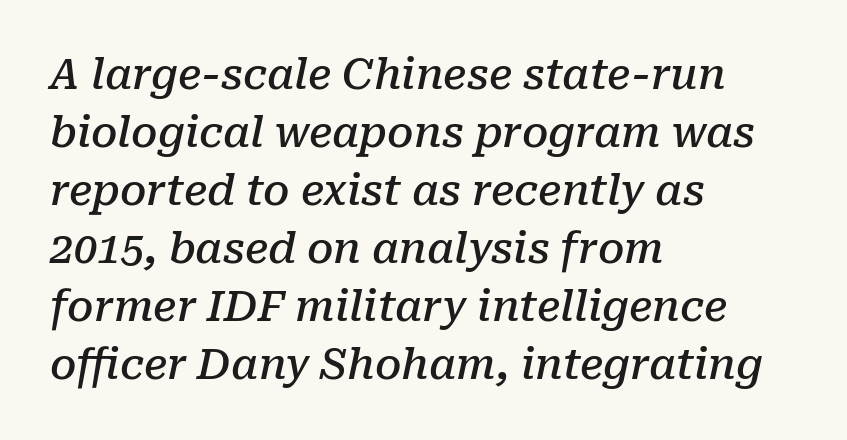
{"serif": "yes", "italic": "yes", "lean": "right", "slant_degrees": 10, "bold": "semi", "weight": "semibold", "width": "normal", "stroke_contrast": "low", "x_height": "medium", "monospaced": "no", "underline": "no", "align": "left", "line_spacing": "normal", "line_spacing_ratio": 1.38, "letter_spacing": "normal", "letter_spacing_em": 0.0, "glyph_px": 42}
